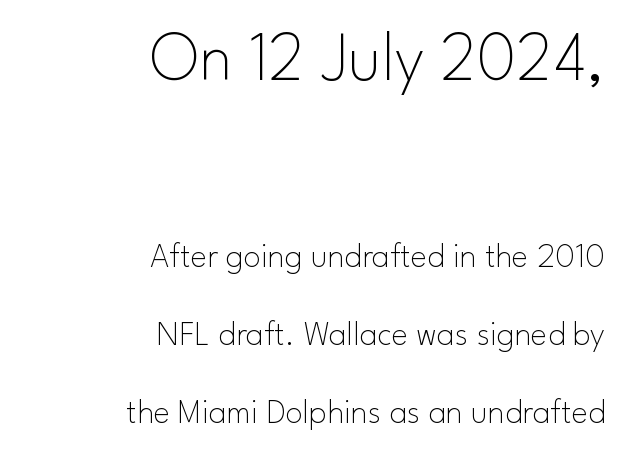
The paragraph has a hard right edge and a soft left edge. Underline: absent. The letters carry no serifs — their stems end cleanly without finishing strokes. The face looks like a standard text weight, possibly lighter. Is this a fixed-width face? No — the glyphs have proportional, varying widths. Caption: upper text group enlarged, lower text group reduced.
